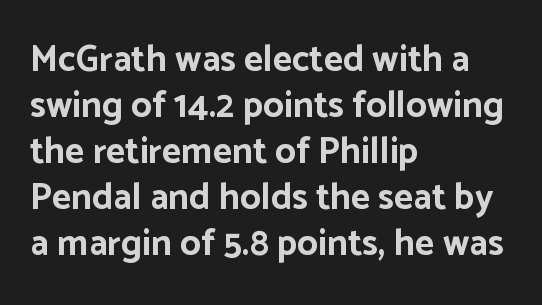
{"serif": "no", "italic": "no", "bold": "yes", "weight": "bold", "width": "normal", "stroke_contrast": "low", "x_height": "medium", "monospaced": "no", "underline": "no", "align": "left", "line_spacing_ratio": 1.24, "letter_spacing": "normal", "letter_spacing_em": 0.0, "glyph_px": 37}
